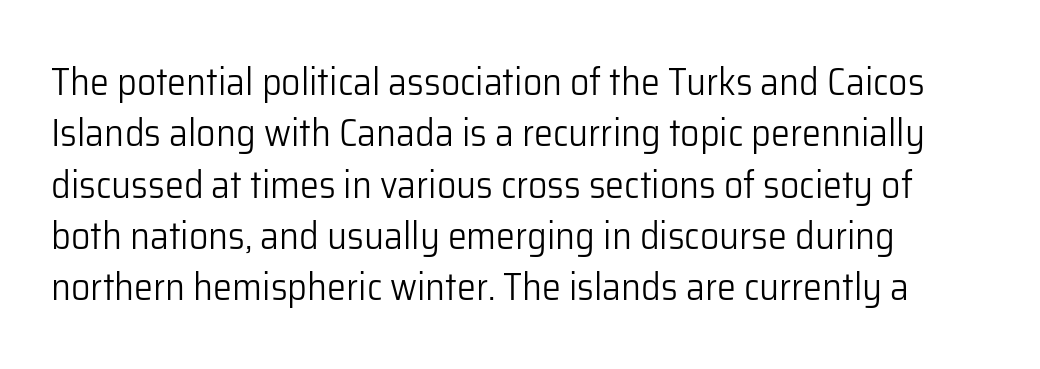
Is the type heavy? It reads as light-to-regular instead. Notice how the stems are strictly vertical — no italics here. Inter-character spacing is left at the font's built-in metrics. Unmarked baselines from the first word to the last. The block of text has a typical density, with ordinary space between rows.
